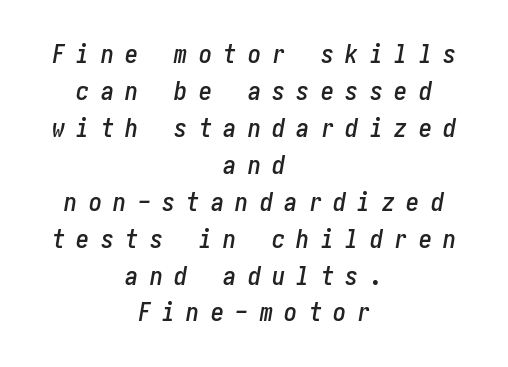
Q: Is the text italic (slanted)? A: Yes, it leans right by about 10 degrees.
Q: Is the text underlined? A: No.
Q: How is the paragraph aligned? A: Centered.
Q: Is the spacing between letters normal or unusually wide? A: Unusually wide.
Q: Is the spacing between lines tight, normal or loose? A: Normal.
